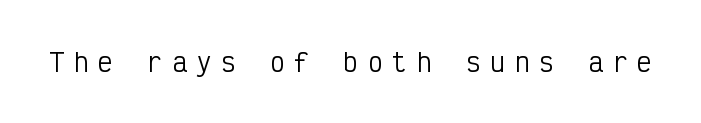
The image shows 25 px text type, upright; set unusually wide letter spacing (+0.38 em), not underlined.
